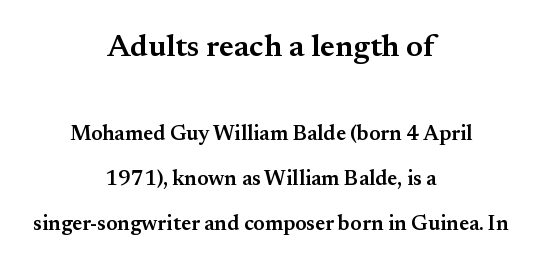
The image shows 31 px semibold serif type, upright; set centered, loose line spacing (2.14x), normal letter spacing, not underlined; the first (top) block is 1.48x larger; medium stroke contrast and a small x-height.
